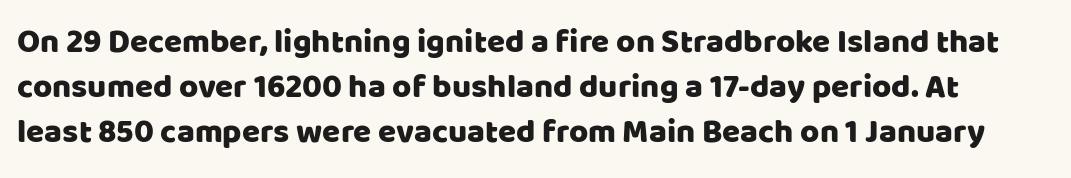
{"serif": "no", "italic": "no", "width": "normal", "stroke_contrast": "low", "x_height": "large", "monospaced": "no", "underline": "no", "line_spacing": "normal", "line_spacing_ratio": 1.37, "letter_spacing": "normal", "letter_spacing_em": 0.0, "glyph_px": 33}
